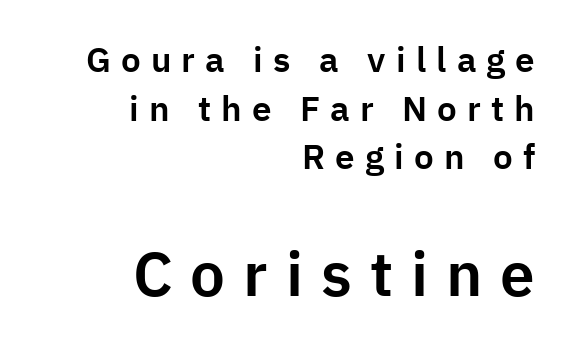
The image shows 62 px sans-serif type, upright; set right-aligned, normal line spacing (1.39x), unusually wide letter spacing (+0.29 em), not underlined; the second (bottom) block is 1.77x larger; low stroke contrast and a medium x-height.
